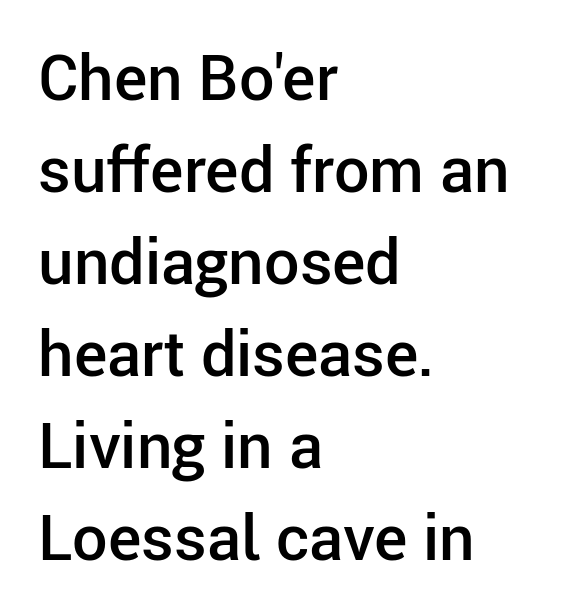
Q: Is the text bold? A: Semi-bold.
Q: Is the text italic (slanted)? A: No, it is upright.
Q: Is the typeface a serif or a sans-serif typeface? A: Sans-serif.
Q: Is the text underlined? A: No.
Q: How is the paragraph aligned? A: Left-aligned.
Q: Is the spacing between letters normal or unusually wide? A: Normal.
Q: Is the spacing between lines tight, normal or loose? A: Normal.
Q: Width (condensed, normal, or wide)? A: Normal.
Q: Stroke contrast? A: Low.
Q: x-height? A: Medium.
Q: Monospaced? A: No.
